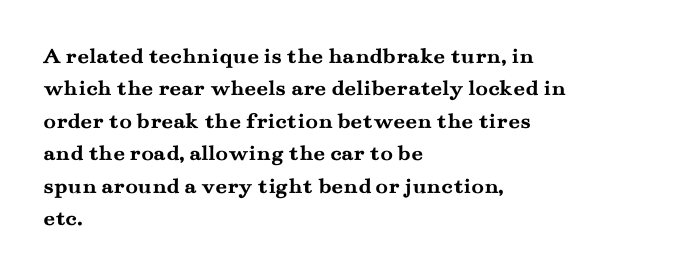
The image shows 23 px bold type, upright; set left-aligned, normal line spacing (1.41x), normal letter spacing, not underlined.
